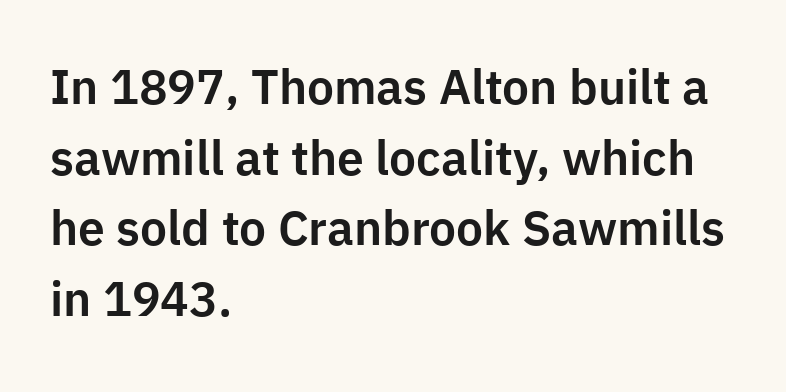
The image shows 48 px sans-serif type, upright; set left-aligned, normal line spacing (1.47x), normal letter spacing, not underlined; low stroke contrast and a medium x-height.
